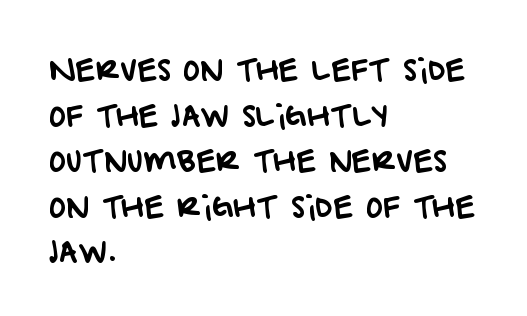
The face used here is proportionally spaced, like ordinary book or web type. Leading matches the norm, producing a regular column. Does the copy run flush right? No — it runs flush left. This rendering features lettering with no underline. Students, note that the glyphs here touch the page at normal intervals.
